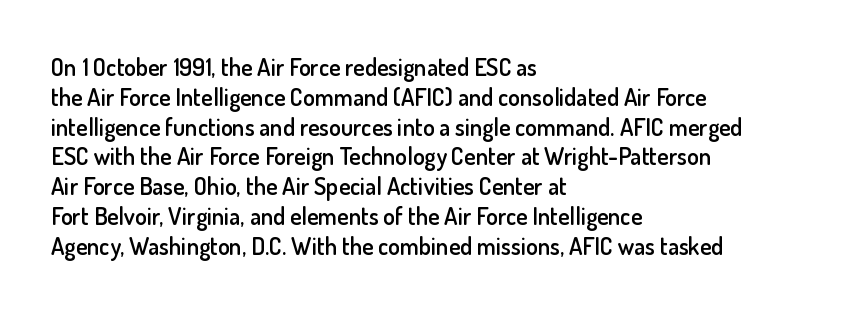
The letters stand upright; this is a roman face. Underline: absent. The sample has been set in demibold, a notch under bold. Here the glyphs are tracked normally, forming tight word shapes.
